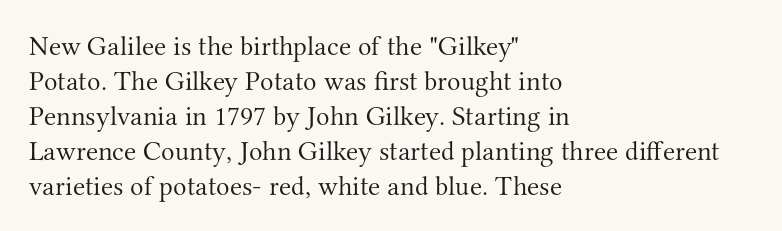
The image shows 28 px light serif type, upright; set left-aligned, normal line spacing (1.25x), normal letter spacing, not underlined; medium stroke contrast and a small x-height.
